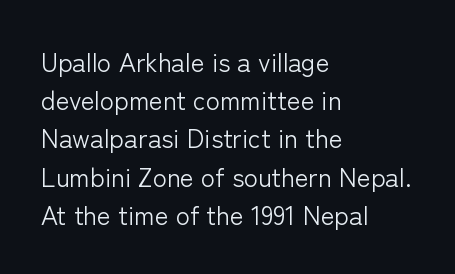
Q: Is the text bold? A: No.
Q: Is the text italic (slanted)? A: No, it is upright.
Q: Is the text underlined? A: No.
Q: How is the paragraph aligned? A: Left-aligned.
Q: Is the spacing between letters normal or unusually wide? A: Normal.
Q: Is the spacing between lines tight, normal or loose? A: Normal.
